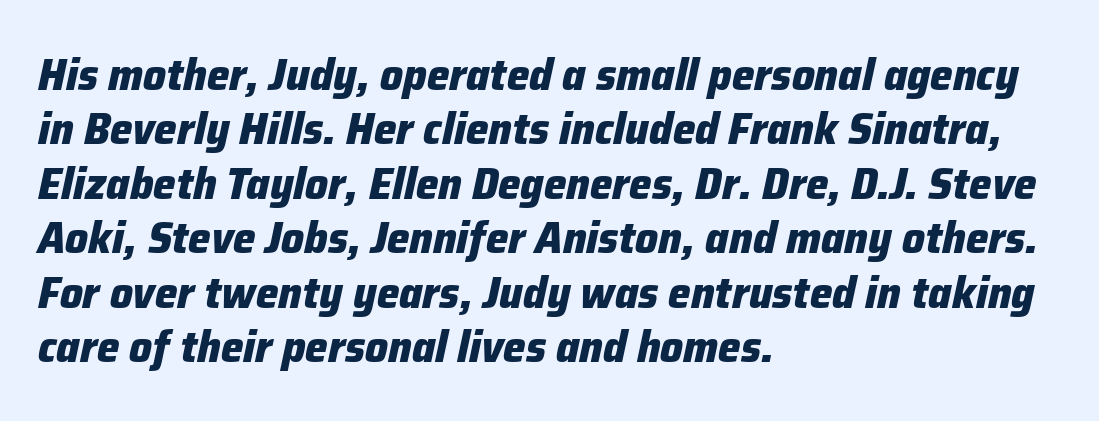
{"italic": "yes", "lean": "right", "slant_degrees": 12, "bold": "yes", "weight": "heavy", "width": "normal", "stroke_contrast": "low", "x_height": "medium", "monospaced": "no", "underline": "no", "align": "left", "line_spacing_ratio": 1.21, "letter_spacing": "normal", "letter_spacing_em": 0.0, "glyph_px": 45}
